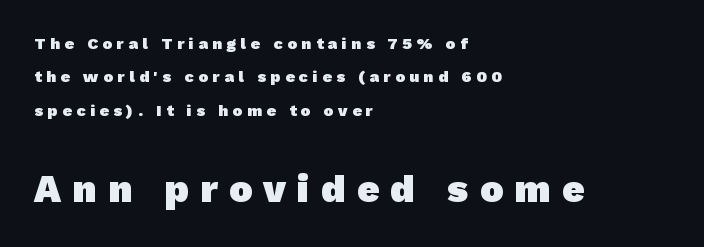
Q: Is the text bold? A: Yes.
Q: Is the typeface a serif or a sans-serif typeface? A: Sans-serif.
Q: Is the text underlined? A: No.
Q: How is the paragraph aligned? A: Left-aligned.
Q: Is the spacing between letters normal or unusually wide? A: Unusually wide.
Q: Is the spacing between lines tight, normal or loose? A: Loose.
Q: Which block of text is set in a larger size, the first (top) or the second (bottom)? A: The second (bottom) one.
Q: Width (condensed, normal, or wide)? A: Normal.
Q: Stroke contrast? A: Low.
Q: x-height? A: Medium.
Q: Monospaced? A: No.
